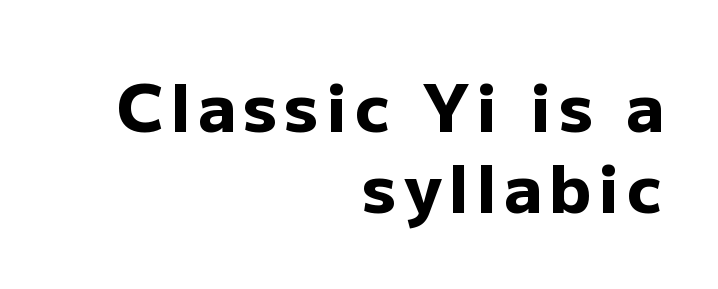
Q: Is the text bold? A: Yes.
Q: Is the text italic (slanted)? A: No, it is upright.
Q: Is the typeface a serif or a sans-serif typeface? A: Sans-serif.
Q: Is the text underlined? A: No.
Q: How is the paragraph aligned? A: Right-aligned.
Q: Width (condensed, normal, or wide)? A: Normal.
Q: Stroke contrast? A: Low.
Q: x-height? A: Medium.
Q: Monospaced? A: No.
